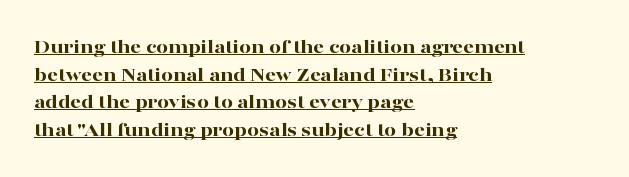
{"italic": "no", "bold": "yes", "underline": "yes", "align": "left", "line_spacing": "normal", "line_spacing_ratio": 1.31, "letter_spacing": "normal", "letter_spacing_em": 0.0, "glyph_px": 21}
